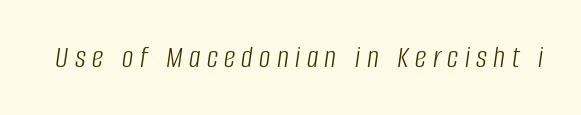
{"italic": "yes", "lean": "right", "slant_degrees": 8, "bold": "no", "weight": "light", "width": "condensed", "stroke_contrast": "low", "x_height": "large", "monospaced": "no", "underline": "no", "letter_spacing": "wide", "letter_spacing_em": 0.2, "glyph_px": 32}
